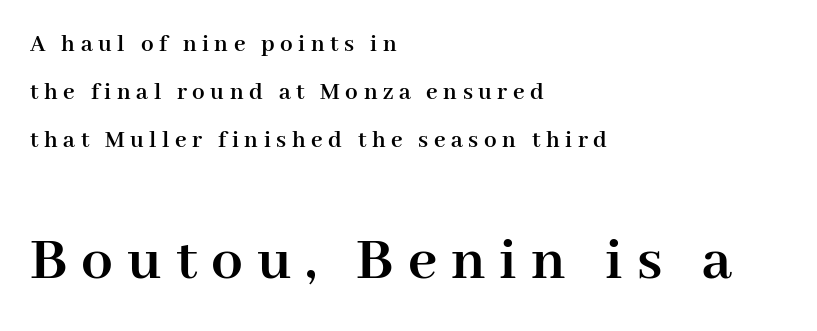
Q: Is the text bold? A: Yes.
Q: Is the text italic (slanted)? A: No, it is upright.
Q: Is the typeface a serif or a sans-serif typeface? A: Serif.
Q: Is the text underlined? A: No.
Q: How is the paragraph aligned? A: Left-aligned.
Q: Is the spacing between letters normal or unusually wide? A: Unusually wide.
Q: Is the spacing between lines tight, normal or loose? A: Loose.
Q: Which block of text is set in a larger size, the first (top) or the second (bottom)? A: The second (bottom) one.
Q: Width (condensed, normal, or wide)? A: Normal.
Q: Stroke contrast? A: High.
Q: x-height? A: Medium.
Q: Monospaced? A: No.
